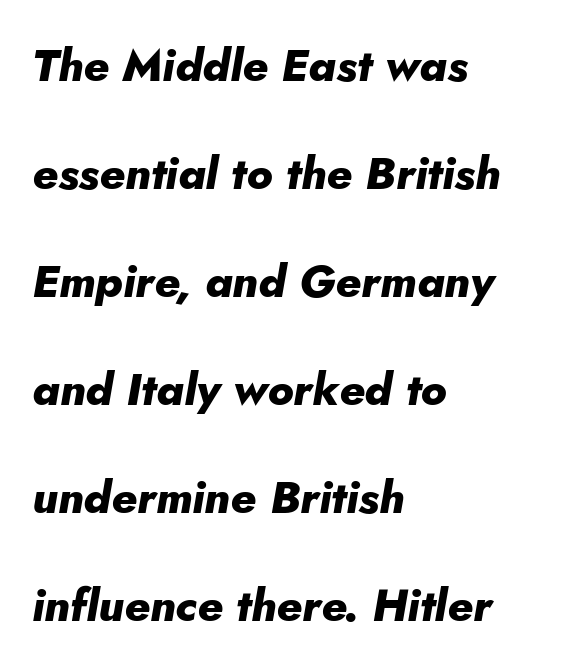
{"italic": "yes", "lean": "right", "slant_degrees": 10, "bold": "yes", "weight": "heavy", "width": "normal", "stroke_contrast": "low", "x_height": "small", "monospaced": "no", "underline": "no", "align": "left", "line_spacing": "loose", "line_spacing_ratio": 2.4, "letter_spacing": "normal", "letter_spacing_em": 0.0, "glyph_px": 45}
